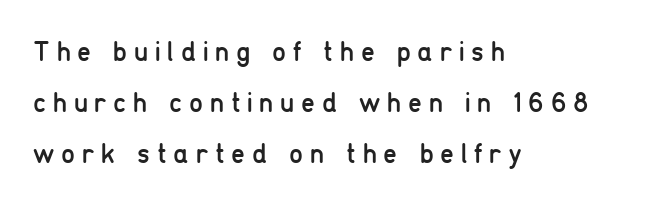
Beneath every word, the page is bare. Between one letter and the next there's a generous, obvious gap. To sum up the face: it is a sans, with no serifs. The axis of the letterforms is exactly vertical. Stroke thickness stays within the range of a standard reading face or lighter. Short and long lines alike share a common starting point at left.
